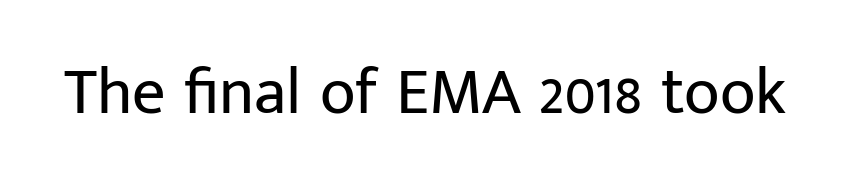
Q: Is the text bold? A: No.
Q: Is the text italic (slanted)? A: No, it is upright.
Q: Is the typeface a serif or a sans-serif typeface? A: Sans-serif.
Q: Is the text underlined? A: No.
Q: Is the spacing between letters normal or unusually wide? A: Normal.
Q: Width (condensed, normal, or wide)? A: Normal.
Q: Stroke contrast? A: Low.
Q: x-height? A: Medium.
Q: Monospaced? A: No.
